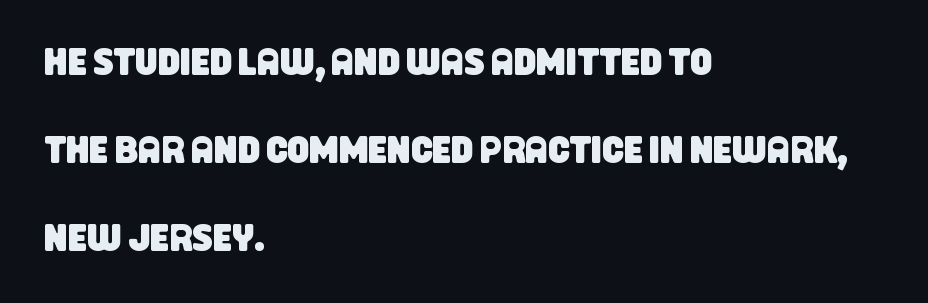
{"serif": "no", "width": "condensed", "stroke_contrast": "low", "x_height": "large", "monospaced": "no", "underline": "no", "align": "left", "line_spacing": "loose", "line_spacing_ratio": 2.31, "letter_spacing": "normal", "letter_spacing_em": 0.0, "glyph_px": 38}
